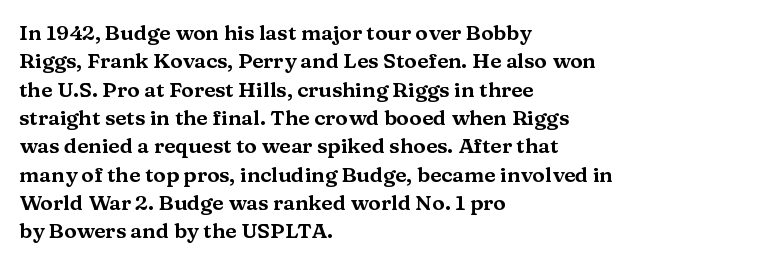
The image shows 21 px text type, upright; set left-aligned, normal line spacing (1.35x), normal letter spacing, not underlined.
